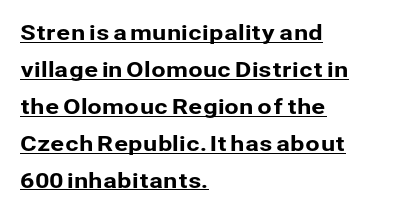
Compared with a centered layout, this one pins lines to the left instead. The lettering is marked with a stroke running underneath it. Nobody touched the tracking dial on this one. Rendered with straight, roman letterforms.
